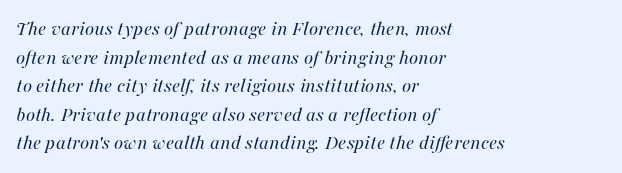
The image shows 21 px text type, italic (leaning right); set left-aligned, normal line spacing (1.36x), normal letter spacing, not underlined.
